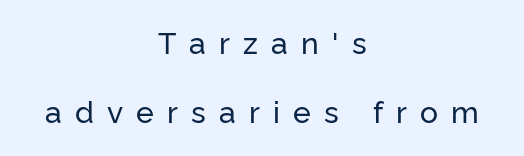
What stands out about the letter spacing? Its width — letters are far apart. The rag falls on both sides of this text block equally. Is this a sans? Yes — the strokes have no serifs. A clean baseline with only descenders dipping below it. Loosely led — the rows are spread out. The lettering holds an erect, upright posture throughout.
